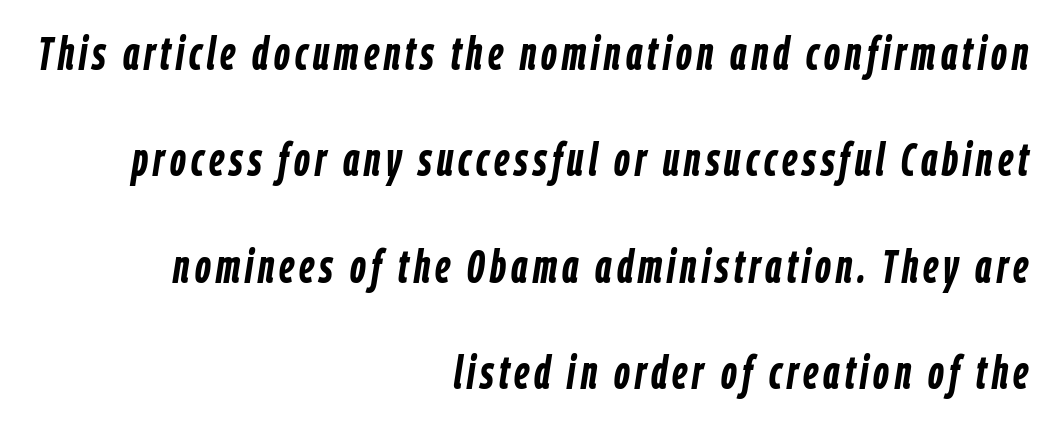
{"italic": "yes", "lean": "right", "slant_degrees": 9, "bold": "yes", "weight": "semibold", "width": "condensed", "stroke_contrast": "low", "x_height": "medium", "monospaced": "no", "underline": "no", "align": "right", "line_spacing": "loose", "line_spacing_ratio": 2.31, "glyph_px": 46}
